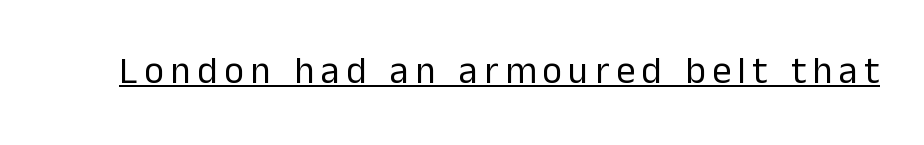
Q: Is the text bold? A: No.
Q: Is the text italic (slanted)? A: No, it is upright.
Q: Is the typeface a serif or a sans-serif typeface? A: Sans-serif.
Q: Is the text underlined? A: Yes.
Q: Width (condensed, normal, or wide)? A: Normal.
Q: Stroke contrast? A: Low.
Q: x-height? A: Medium.
Q: Monospaced? A: No.
